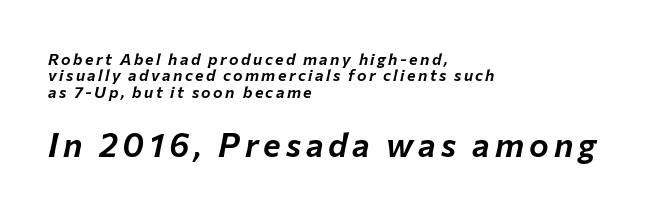
{"italic": "yes", "lean": "right", "slant_degrees": 12, "width": "normal", "stroke_contrast": "low", "x_height": "medium", "monospaced": "no", "underline": "no", "align": "left", "line_spacing": "tight", "line_spacing_ratio": 1.02, "larger_block": "second", "size_ratio": 2.06, "glyph_px": 33}
